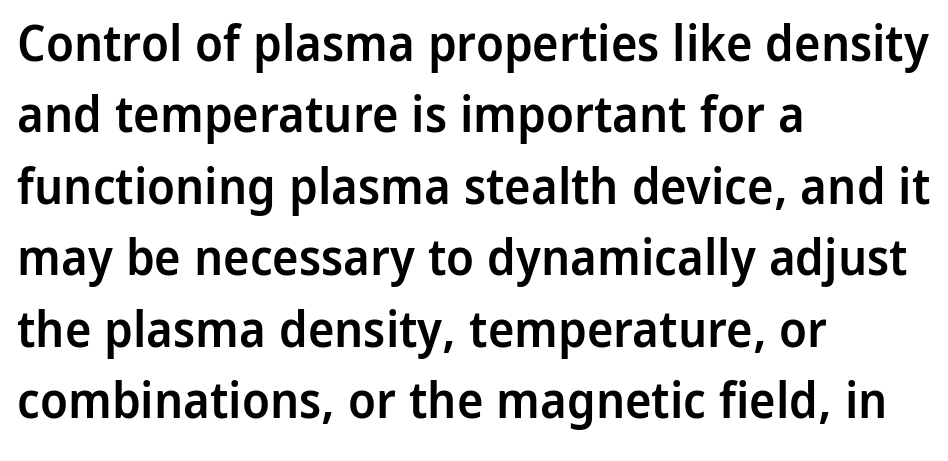
{"serif": "no", "italic": "no", "bold": "semi", "weight": "semibold", "width": "normal", "stroke_contrast": "low", "x_height": "medium", "monospaced": "no", "underline": "no", "align": "left", "line_spacing": "normal", "line_spacing_ratio": 1.43, "letter_spacing": "normal", "letter_spacing_em": 0.0, "glyph_px": 50}
